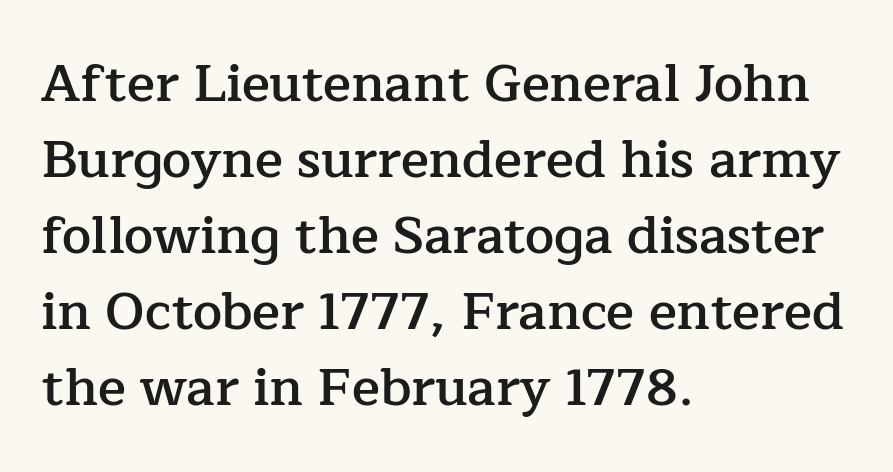
{"serif": "yes", "italic": "no", "bold": "semi", "weight": "semibold", "width": "normal", "stroke_contrast": "low", "x_height": "medium", "monospaced": "no", "underline": "no", "align": "left", "line_spacing": "normal", "line_spacing_ratio": 1.46, "letter_spacing": "normal", "letter_spacing_em": 0.0, "glyph_px": 52}
